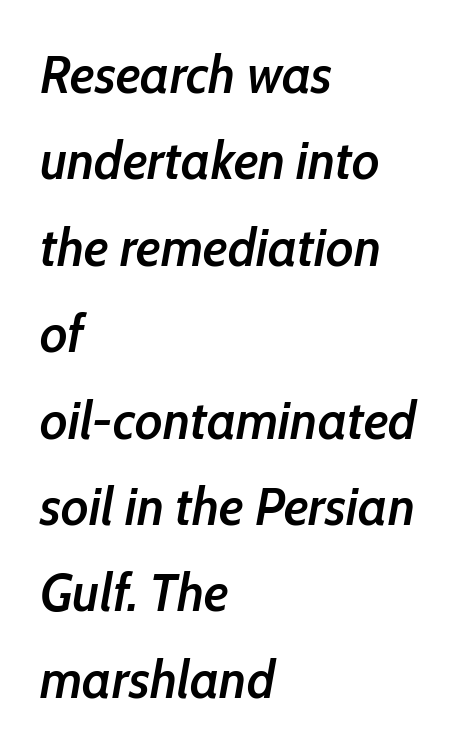
Q: Is the text bold? A: Semi-bold.
Q: Is the text italic (slanted)? A: Yes, it leans right by about 10 degrees.
Q: Is the text underlined? A: No.
Q: How is the paragraph aligned? A: Left-aligned.
Q: Is the spacing between letters normal or unusually wide? A: Normal.
Q: Is the spacing between lines tight, normal or loose? A: Normal.
Q: Width (condensed, normal, or wide)? A: Condensed.
Q: Stroke contrast? A: Low.
Q: x-height? A: Medium.
Q: Monospaced? A: No.
